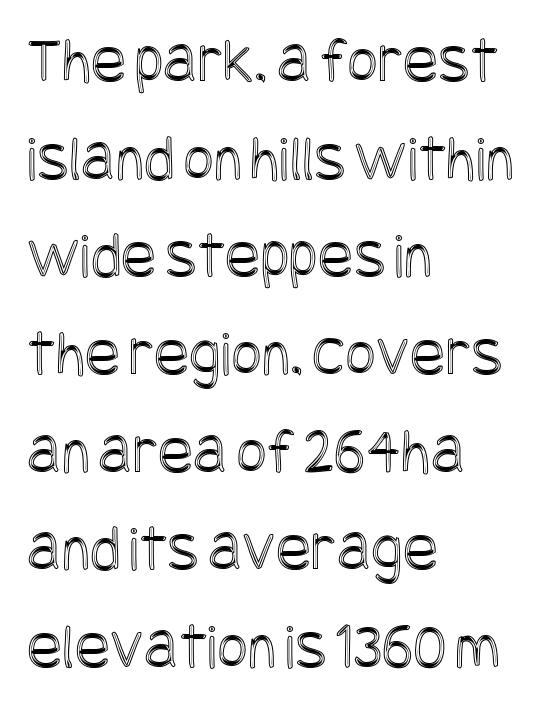
Students, note that the glyphs here touch the page at normal intervals. Line spacing here is normal. Glance below the letters and you will spot only blank space. Italic? Not at all — the glyphs are vertical.
